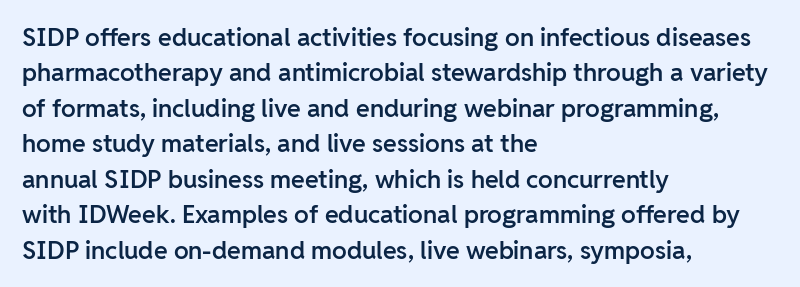
Q: Is the text bold? A: Semi-bold.
Q: Is the text italic (slanted)? A: No, it is upright.
Q: Is the text underlined? A: No.
Q: How is the paragraph aligned? A: Left-aligned.
Q: Is the spacing between letters normal or unusually wide? A: Normal.
Q: Is the spacing between lines tight, normal or loose? A: Normal.
